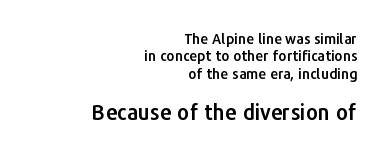
Q: Is the text italic (slanted)? A: No, it is upright.
Q: Is the text underlined? A: No.
Q: How is the paragraph aligned? A: Right-aligned.
Q: Is the spacing between letters normal or unusually wide? A: Normal.
Q: Which block of text is set in a larger size, the first (top) or the second (bottom)? A: The second (bottom) one.
